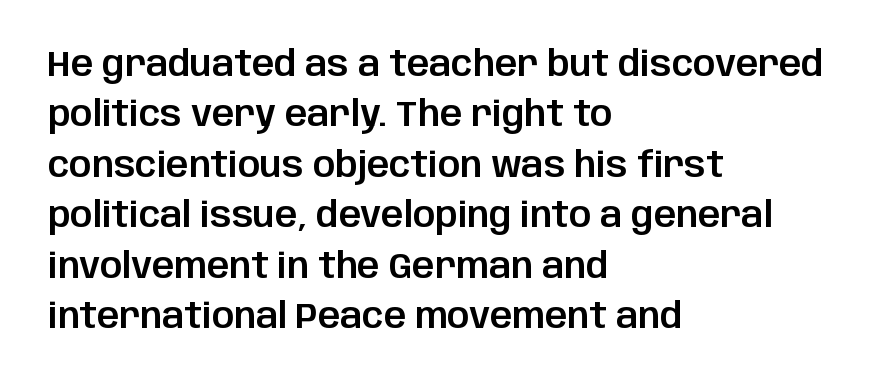
Q: Is the text italic (slanted)? A: No, it is upright.
Q: Is the typeface a serif or a sans-serif typeface? A: Sans-serif.
Q: Is the text underlined? A: No.
Q: How is the paragraph aligned? A: Left-aligned.
Q: Is the spacing between letters normal or unusually wide? A: Normal.
Q: Is the spacing between lines tight, normal or loose? A: Normal.
Q: Width (condensed, normal, or wide)? A: Normal.
Q: Stroke contrast? A: Low.
Q: x-height? A: Large.
Q: Monospaced? A: No.
